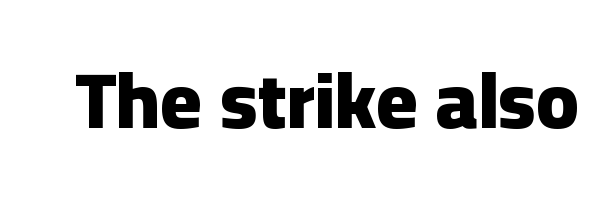
{"serif": "no", "italic": "no", "bold": "yes", "weight": "heavy", "width": "normal", "stroke_contrast": "low", "x_height": "medium", "monospaced": "no", "underline": "no", "letter_spacing": "normal", "letter_spacing_em": 0.0, "glyph_px": 79}
